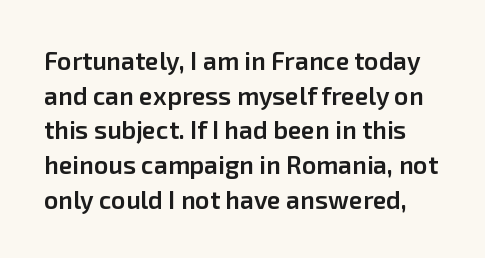
The image shows 25 px text type, upright; set normal line spacing (1.39x), normal letter spacing, not underlined.
